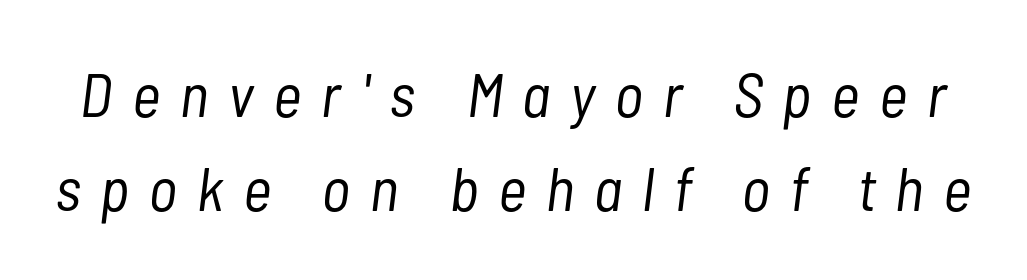
Substantial extra tracking has been applied to these lines. The typesetting does not lean heavy: it is not bold. Anything drawn beneath the words? Only blank space. The text carries the slant typical of an italic or oblique font. Do the characters align in a grid? No, the font is proportional. The designer left line spacing at the default.
